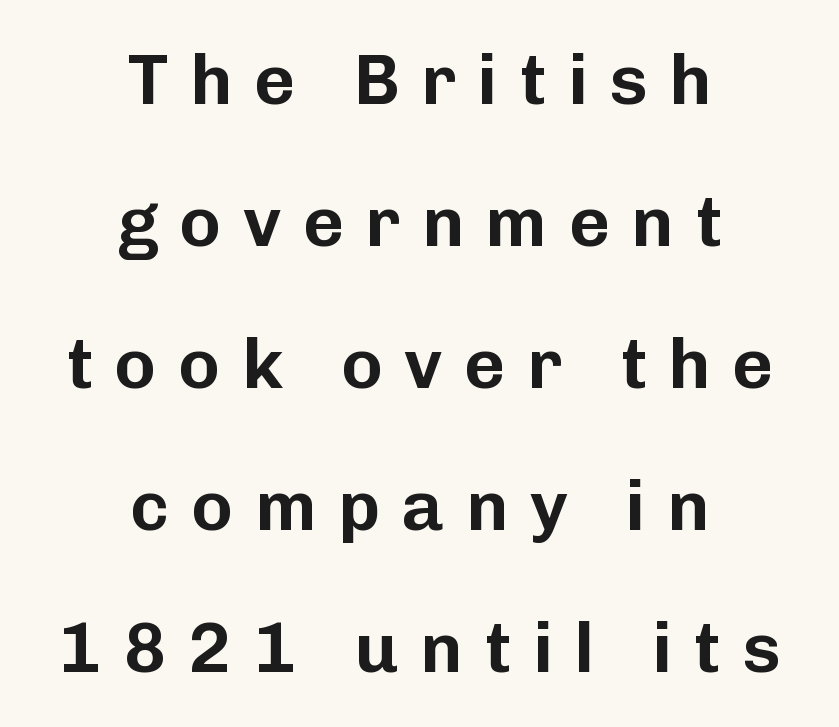
The text was rendered using a sans face with plain stroke endings. Here the designer chose a conventional face with non-uniform glyph widths. The letters stand straight up with perfectly vertical stems. The tracking jumps out immediately: characters are airy and widely separated.
